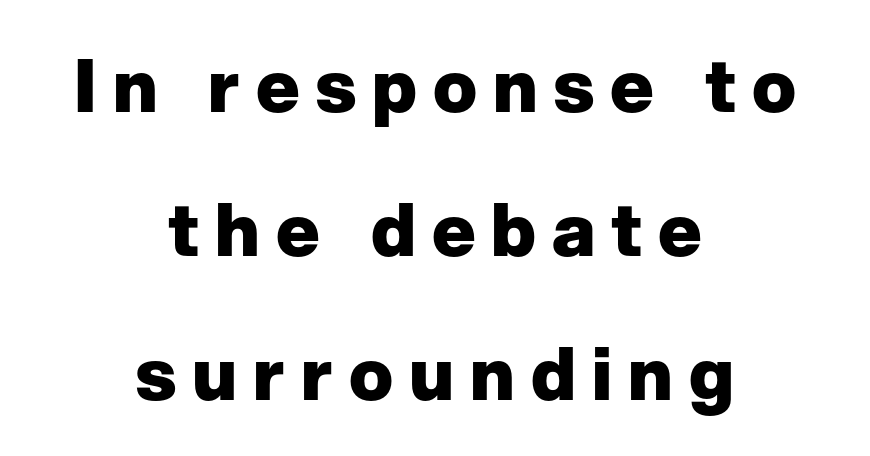
Q: Is the text bold? A: Yes.
Q: Is the text italic (slanted)? A: No, it is upright.
Q: Is the typeface a serif or a sans-serif typeface? A: Sans-serif.
Q: Is the text underlined? A: No.
Q: How is the paragraph aligned? A: Centered.
Q: Is the spacing between letters normal or unusually wide? A: Unusually wide.
Q: Is the spacing between lines tight, normal or loose? A: Loose.
Q: Width (condensed, normal, or wide)? A: Normal.
Q: Stroke contrast? A: Low.
Q: x-height? A: Medium.
Q: Monospaced? A: No.
